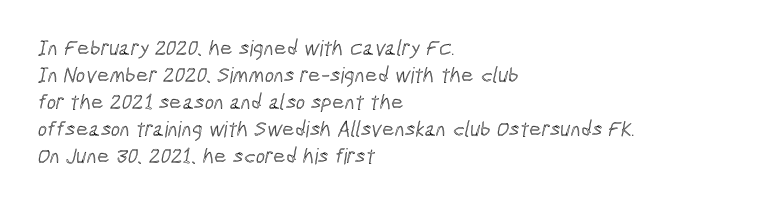
Q: Is the text underlined? A: No.
Q: How is the paragraph aligned? A: Left-aligned.
Q: Is the spacing between letters normal or unusually wide? A: Normal.
